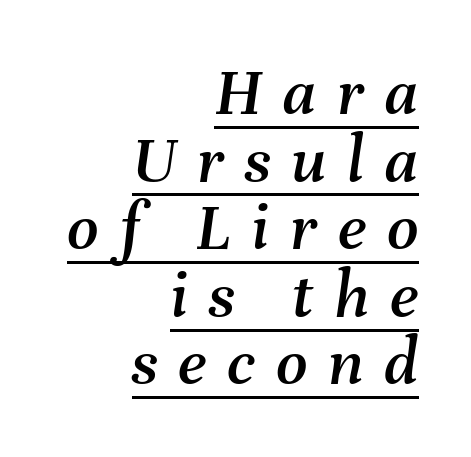
{"italic": "yes", "lean": "right", "slant_degrees": 8, "width": "normal", "stroke_contrast": "medium", "x_height": "medium", "monospaced": "no", "underline": "yes", "align": "right", "line_spacing": "tight", "line_spacing_ratio": 0.98, "letter_spacing": "wide", "letter_spacing_em": 0.3, "glyph_px": 69}
